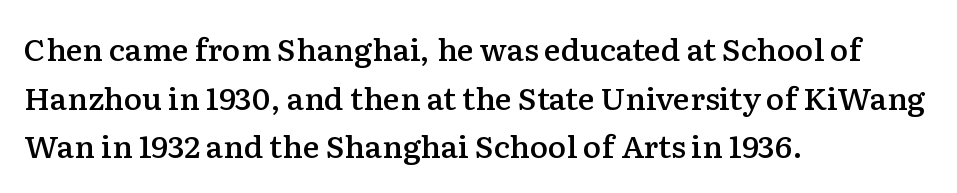
Nobody drew a line under any word here. The setting favours the left margin, as ordinary paragraphs usually do. Compared with typical paragraphs, the rows here are spaced about the same. Quick note: not italic, upright.
